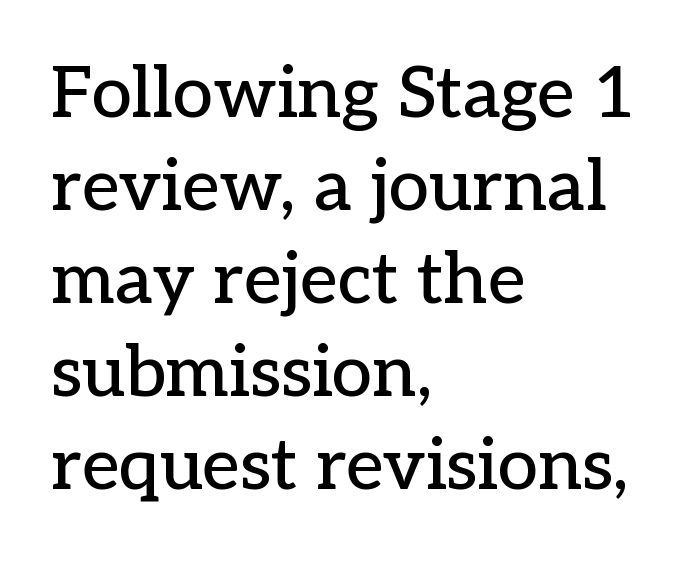
The image shows 72 px serif type, upright; set left-aligned, normal line spacing (1.29x), normal letter spacing, not underlined; low stroke contrast and a medium x-height.
